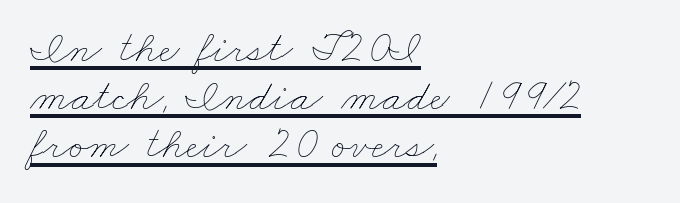
{"bold": "no", "weight": "thin", "width": "wide", "stroke_contrast": "low", "x_height": "small", "monospaced": "no", "underline": "yes", "align": "left", "line_spacing": "tight", "line_spacing_ratio": 1.07, "letter_spacing": "normal", "letter_spacing_em": 0.0, "glyph_px": 45}
